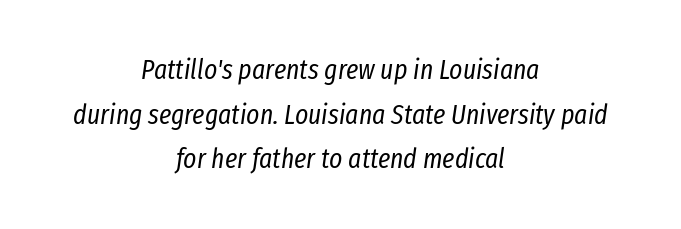
The image shows 28 px regular-weight, condensed type, italic (leaning right); set centered, normal line spacing (1.59x), normal letter spacing, not underlined; low stroke contrast and a medium x-height.
